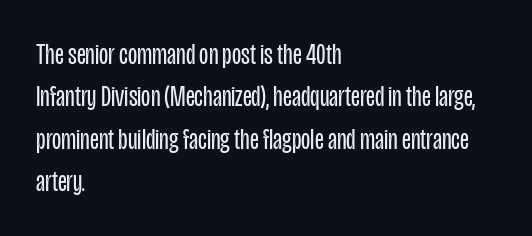
{"serif": "no", "italic": "no", "bold": "no", "weight": "regular", "width": "condensed", "stroke_contrast": "low", "x_height": "large", "monospaced": "no", "underline": "no", "align": "left", "line_spacing": "normal", "line_spacing_ratio": 1.41, "letter_spacing": "normal", "letter_spacing_em": 0.0, "glyph_px": 30}
